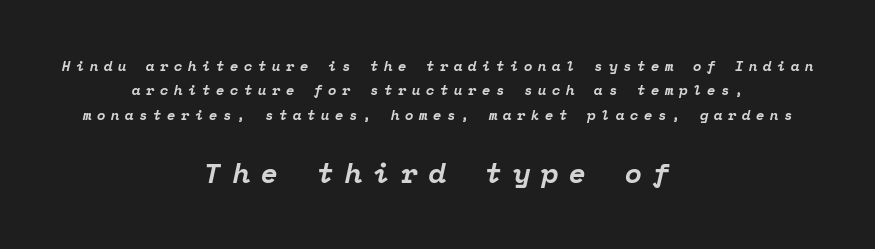
The letters are spread apart with noticeably loose tracking. A serif font was chosen for this passage. It's the slanting kind of type. Stroke thickness is high; the sample reads as a true bold. Each row of text sits above clean, open space.
